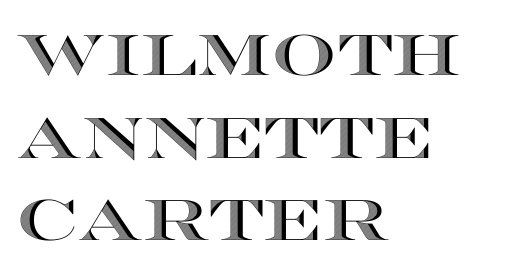
Q: Is the text italic (slanted)? A: No, it is upright.
Q: Is the text underlined? A: No.
Q: How is the paragraph aligned? A: Left-aligned.
Q: Is the spacing between letters normal or unusually wide? A: Normal.
Q: Is the spacing between lines tight, normal or loose? A: Normal.
Q: Width (condensed, normal, or wide)? A: Wide.
Q: x-height? A: Large.
Q: Monospaced? A: No.
